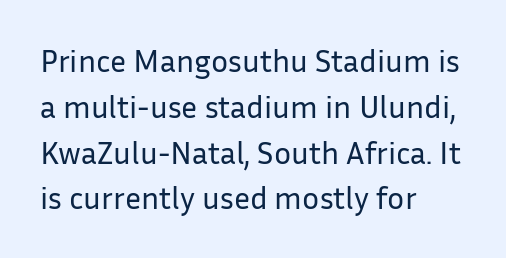
Nothing sits at the stroke ends, so this counts as sans-serif. These lines were composed using upright roman letters. This sample keeps an unexceptional amount of space between lines. The horizontal fit of the characters is conventional and even. Is this a fixed-width face? No — the glyphs have proportional, varying widths.
